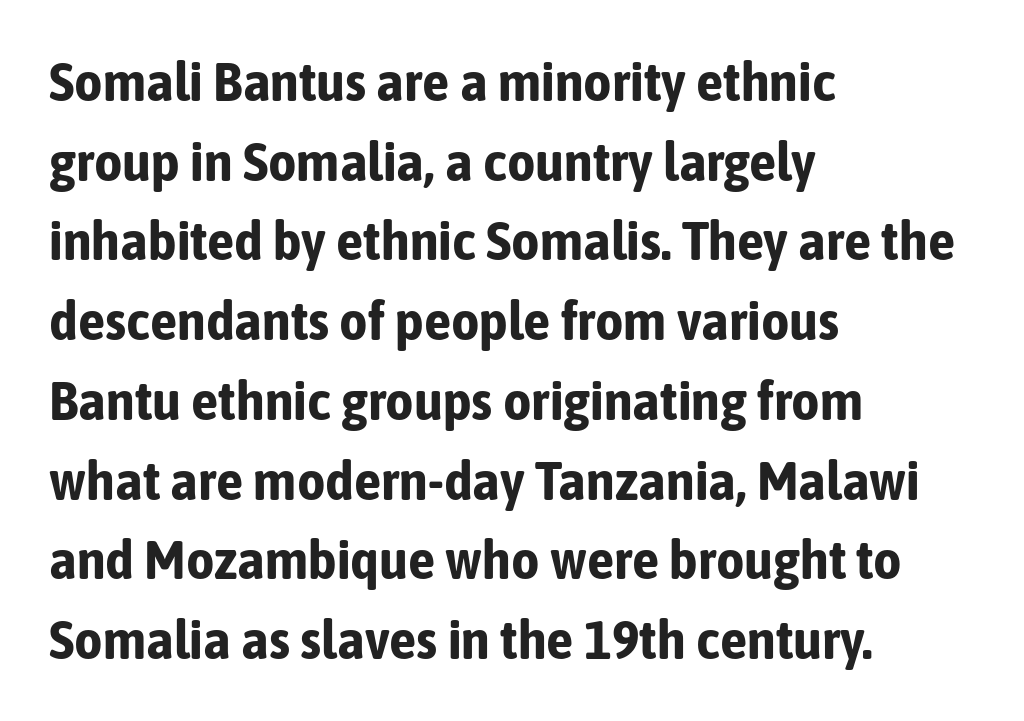
The lettering holds an erect, upright posture throughout. Line beginnings align vertically; line endings do not. One glance says typical: line gaps are just what's usual. Students, this is bold: see how much ink each stroke carries.
